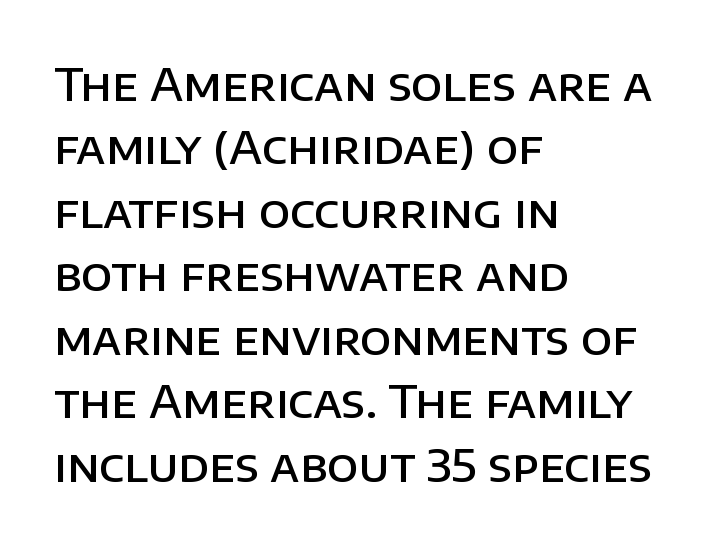
{"serif": "no", "italic": "no", "bold": "semi", "weight": "semibold", "width": "normal", "stroke_contrast": "low", "x_height": "large", "monospaced": "no", "underline": "no", "align": "left", "line_spacing": "normal", "line_spacing_ratio": 1.41, "letter_spacing": "normal", "letter_spacing_em": 0.0, "glyph_px": 45}
